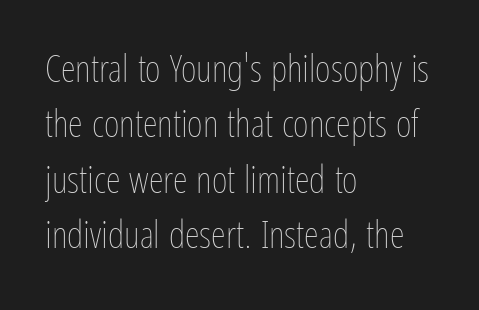
The image shows 38 px thin, condensed type, upright; set left-aligned, normal line spacing (1.46x), normal letter spacing, not underlined; low stroke contrast and a medium x-height.
